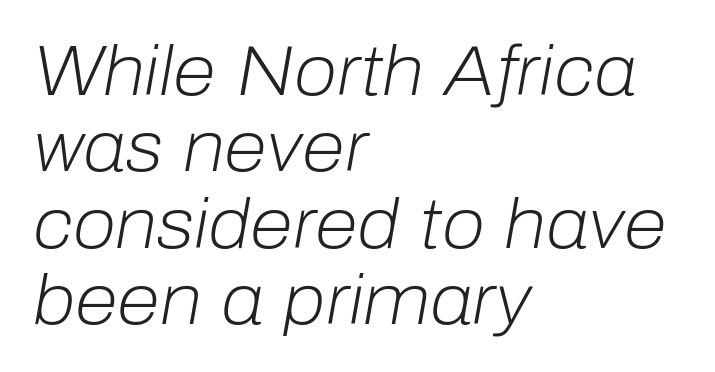
The image shows 70 px light type, italic (leaning right); set left-aligned, tight line spacing (1.09x), normal letter spacing, not underlined; low stroke contrast and a medium x-height.
